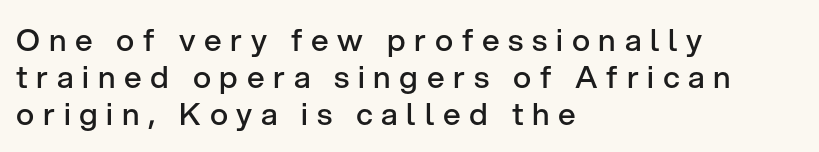
The image shows 31 px semibold sans-serif type, upright; set left-aligned, line spacing 1.19x, unusually wide letter spacing (+0.28 em), not underlined; low stroke contrast and a medium x-height.
